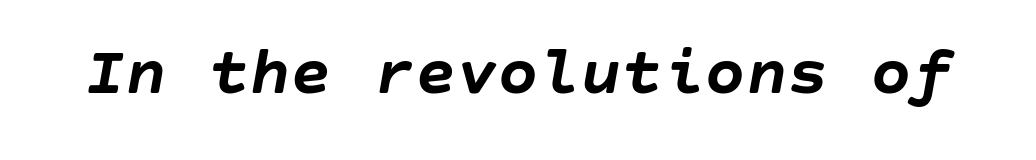
The image shows 69 px semibold type, italic (leaning right); set normal letter spacing, not underlined; low stroke contrast and a large x-height.
